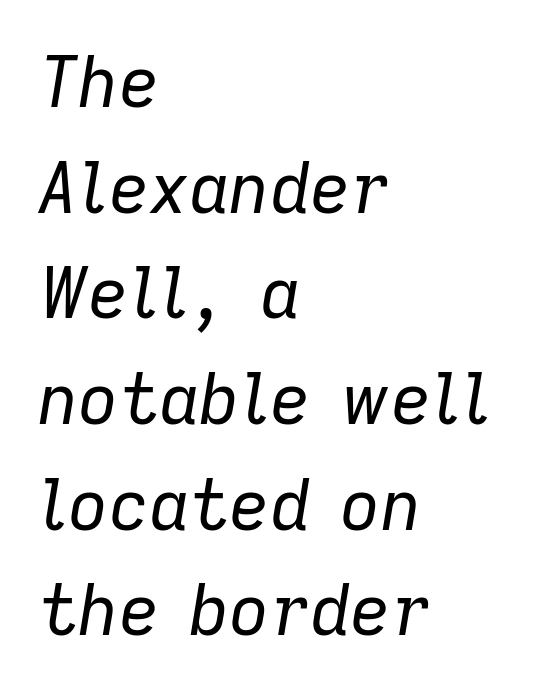
{"italic": "yes", "lean": "right", "slant_degrees": 9, "bold": "no", "weight": "regular", "width": "normal", "stroke_contrast": "low", "x_height": "medium", "monospaced": "no", "underline": "no", "align": "left", "line_spacing": "normal", "line_spacing_ratio": 1.51, "letter_spacing": "normal", "letter_spacing_em": 0.0, "glyph_px": 70}
